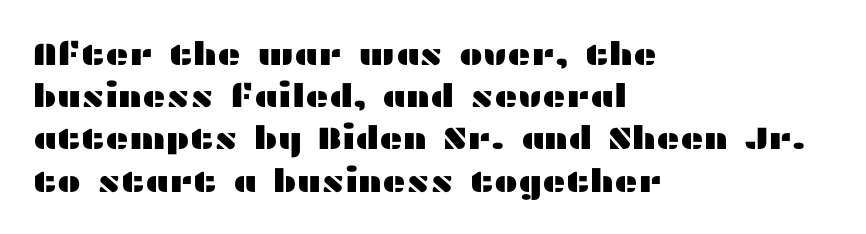
Decoration check: the copy has no underline. Horizontal bands of white between lines are of average thickness. Casual observation: everything's shoved over to the left. Posture: straight, roman, zero tilt.
